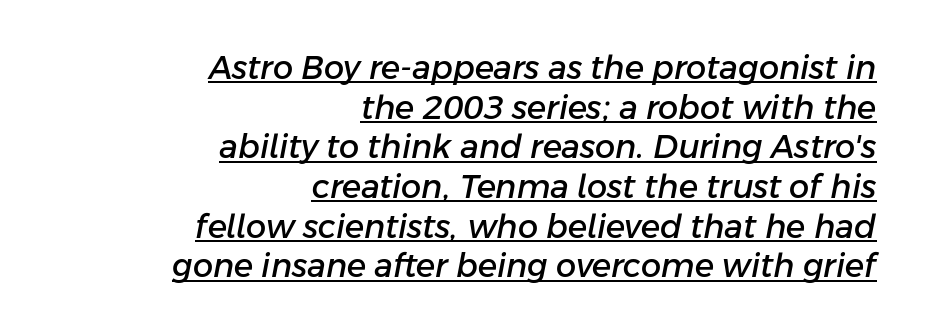
{"italic": "yes", "lean": "right", "slant_degrees": 11, "width": "normal", "stroke_contrast": "low", "x_height": "medium", "monospaced": "no", "underline": "yes", "align": "right", "line_spacing_ratio": 1.24, "letter_spacing": "normal", "letter_spacing_em": 0.0, "glyph_px": 32}
